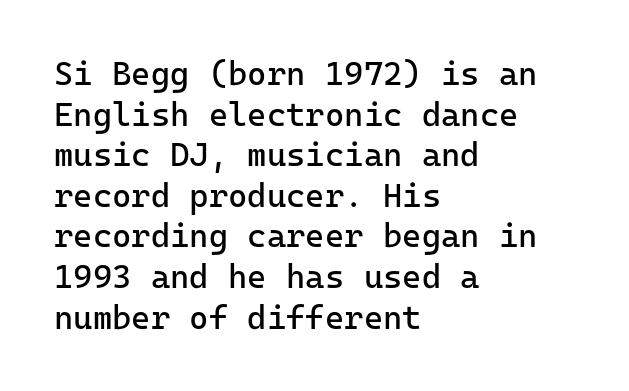
Q: Is the text bold? A: No.
Q: Is the text italic (slanted)? A: No, it is upright.
Q: Is the typeface a serif or a sans-serif typeface? A: Sans-serif.
Q: Is the text underlined? A: No.
Q: How is the paragraph aligned? A: Left-aligned.
Q: Is the spacing between letters normal or unusually wide? A: Normal.
Q: Width (condensed, normal, or wide)? A: Normal.
Q: Stroke contrast? A: Low.
Q: x-height? A: Medium.
